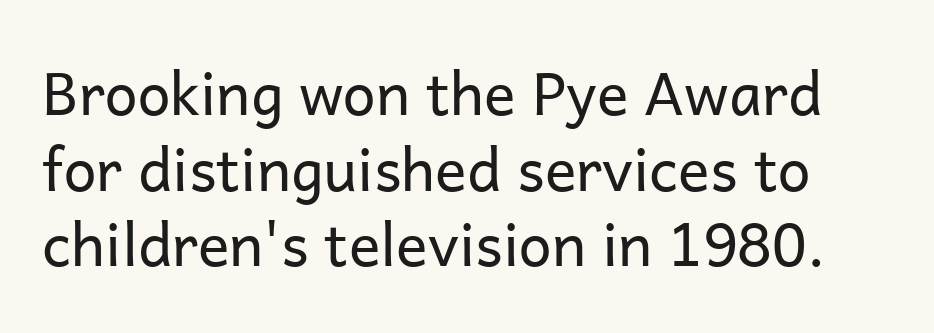
The image shows 59 px regular-weight sans-serif type, upright; set normal line spacing (1.28x), normal letter spacing, not underlined; low stroke contrast and a medium x-height.
